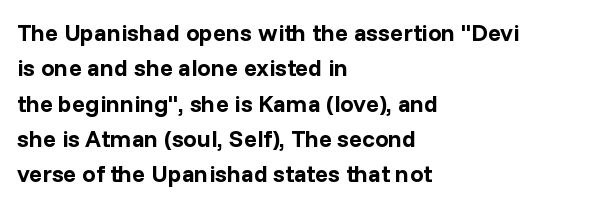
The baseline area is clear. Rendered with straight, roman letterforms. The face used here has the dense, thick strokes of a bold. One-word summary of the alignment: left.
